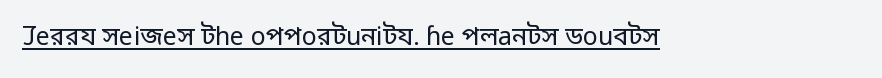
The letterforms sit at book weight or below. Posture: upright roman. Here the glyphs are tracked normally, forming tight word shapes. The words here are underlined.
